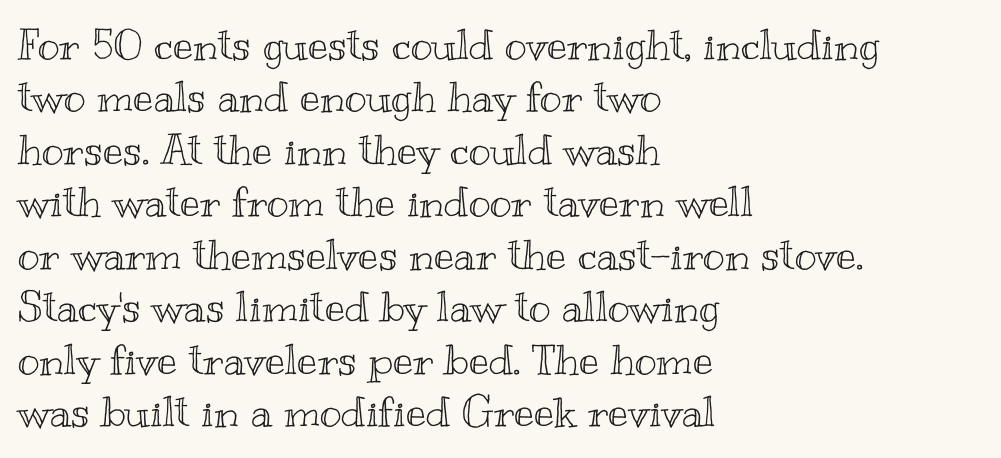
Q: Is the text italic (slanted)? A: No, it is upright.
Q: Is the text underlined? A: No.
Q: How is the paragraph aligned? A: Left-aligned.
Q: Is the spacing between letters normal or unusually wide? A: Normal.
Q: Is the spacing between lines tight, normal or loose? A: Normal.
Q: Width (condensed, normal, or wide)? A: Wide.
Q: x-height? A: Small.
Q: Monospaced? A: No.
